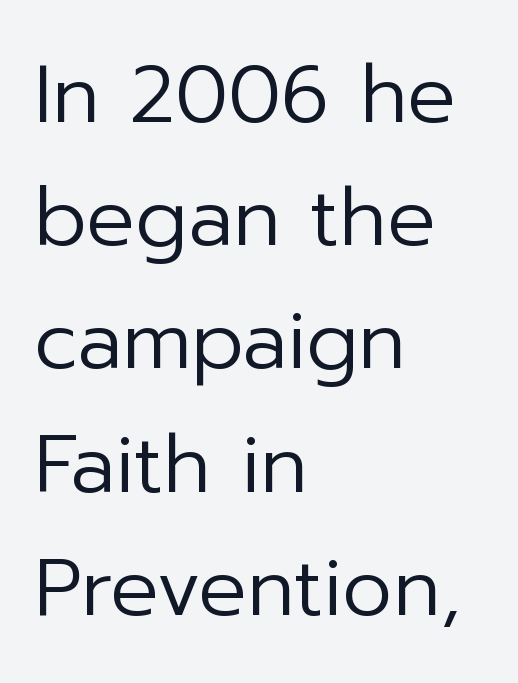
The image shows 80 px regular-weight sans-serif type, upright; set left-aligned, normal line spacing (1.54x), normal letter spacing, not underlined; low stroke contrast and a medium x-height.
